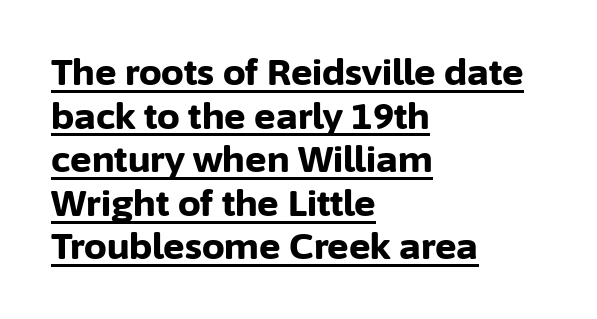
Notice how the passage keeps a crisp vertical edge on the left only. The passage shown is typed in a proportional face where columns would drift. Inter-character spacing is left at the font's built-in metrics. Look at the bottom of the vertical strokes: they stop flat, with no serifs.
